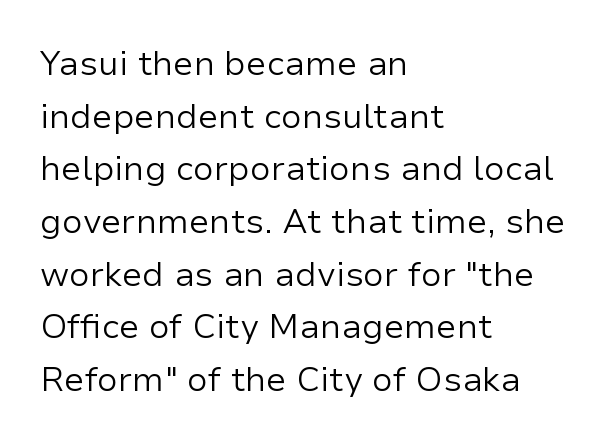
The designer went with a sans here, leaving each stem footless. Each stroke keeps to a modest, everyday thickness or less. You could call the tracking neutral — neither tight nor loose. The lines sit at an ordinary, default distance from one another. Do the characters align in a grid? No, the font is proportional.
